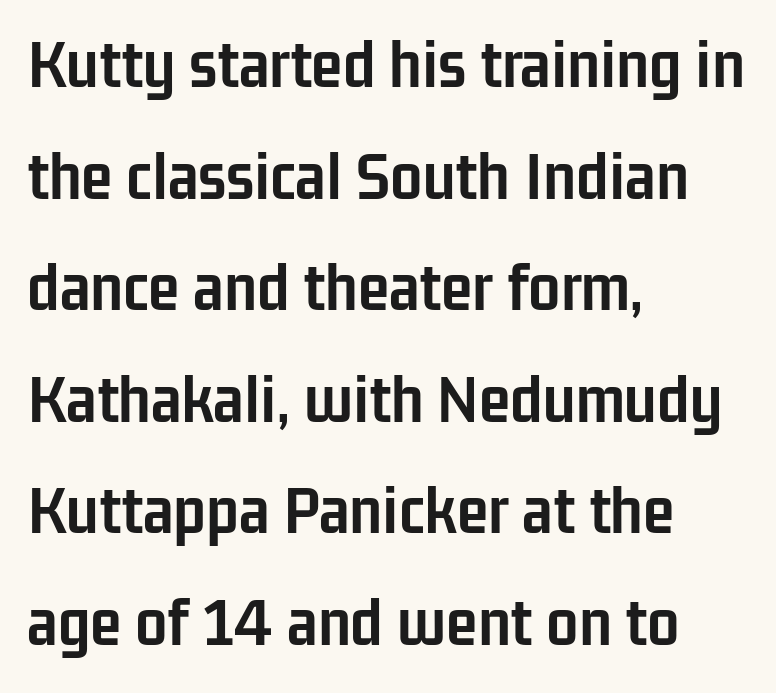
Q: Is the text bold? A: Yes.
Q: Is the text italic (slanted)? A: No, it is upright.
Q: Is the typeface a serif or a sans-serif typeface? A: Sans-serif.
Q: Is the text underlined? A: No.
Q: How is the paragraph aligned? A: Left-aligned.
Q: Is the spacing between letters normal or unusually wide? A: Normal.
Q: Is the spacing between lines tight, normal or loose? A: Normal.
Q: Width (condensed, normal, or wide)? A: Condensed.
Q: Stroke contrast? A: Low.
Q: x-height? A: Medium.
Q: Monospaced? A: No.
